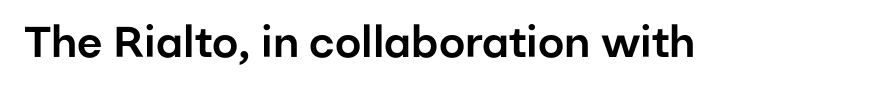
Q: Is the text italic (slanted)? A: No, it is upright.
Q: Is the typeface a serif or a sans-serif typeface? A: Sans-serif.
Q: Is the text underlined? A: No.
Q: Is the spacing between letters normal or unusually wide? A: Normal.
Q: Width (condensed, normal, or wide)? A: Normal.
Q: Stroke contrast? A: Low.
Q: x-height? A: Medium.
Q: Monospaced? A: No.
